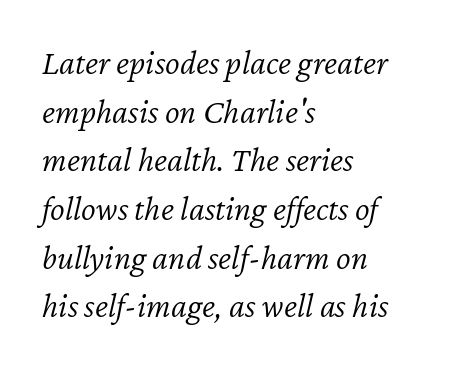
The image shows 35 px light type, italic (leaning right); set left-aligned, normal line spacing (1.39x), normal letter spacing, not underlined; low stroke contrast and a medium x-height.
